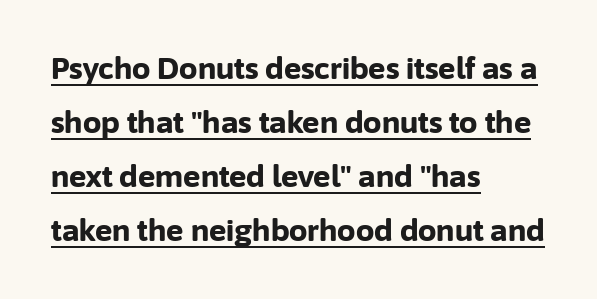
The image shows 29 px bold sans-serif type, upright; set left-aligned, line spacing 1.86x, normal letter spacing, underlined; low stroke contrast and a medium x-height.
